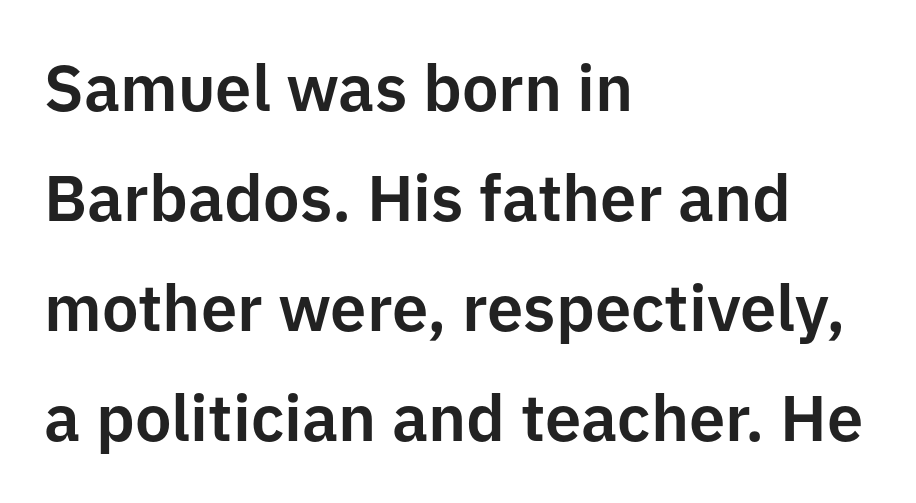
The image shows 65 px sans-serif type, upright; set left-aligned, normal line spacing (1.69x), normal letter spacing, not underlined; low stroke contrast and a medium x-height.
